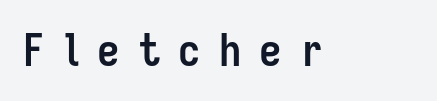
The image shows 45 px semibold, condensed sans-serif type, upright; set unusually wide letter spacing (+0.4 em), not underlined; low stroke contrast and a medium x-height.
